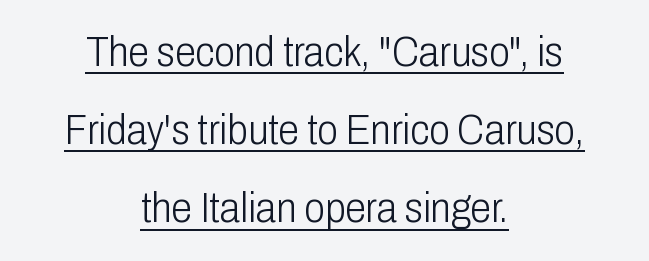
The passage shown is typed in a proportional face where columns would drift. This rendering uses center alignment, leaving both contours irregular but symmetric. Is the type heavy? It reads as light-to-regular instead. Do the letters lean? They stand straight. This rendering features underlined lettering. Check where the strokes stop: nothing finishes them off — pure sans.
